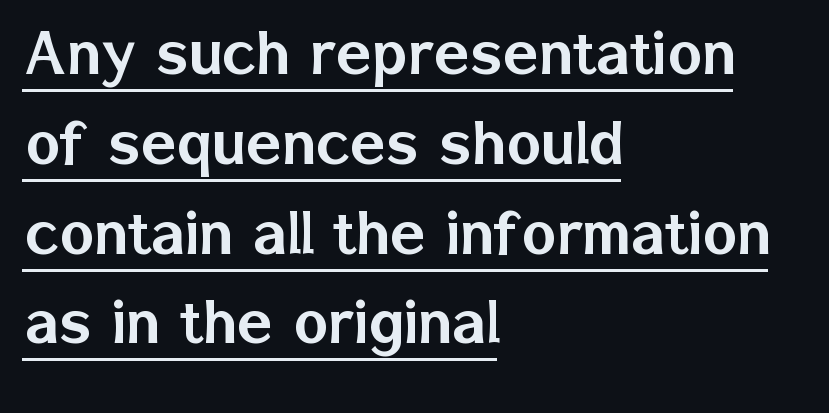
{"serif": "no", "italic": "no", "width": "normal", "stroke_contrast": "low", "x_height": "medium", "monospaced": "no", "underline": "yes", "align": "left", "line_spacing_ratio": 1.23, "letter_spacing": "normal", "letter_spacing_em": 0.0, "glyph_px": 73}
